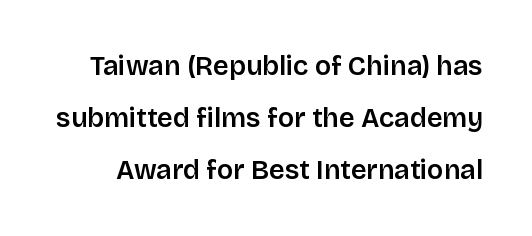
{"italic": "no", "bold": "semi", "underline": "no", "line_spacing": "loose", "line_spacing_ratio": 1.92, "letter_spacing": "normal", "letter_spacing_em": 0.0, "glyph_px": 27}
